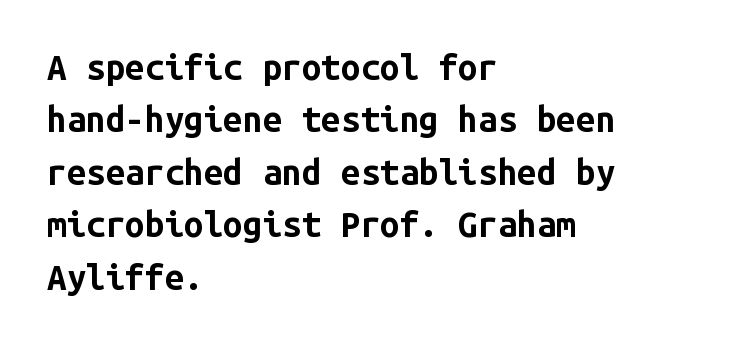
{"serif": "no", "italic": "no", "bold": "yes", "weight": "bold", "width": "normal", "stroke_contrast": "low", "x_height": "medium", "monospaced": "yes", "underline": "no", "align": "left", "line_spacing": "normal", "line_spacing_ratio": 1.5, "letter_spacing": "normal", "letter_spacing_em": 0.0, "glyph_px": 35}
